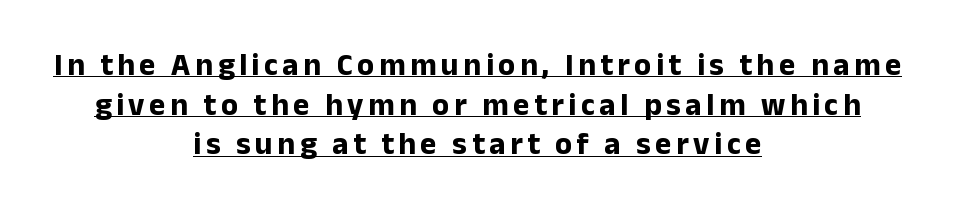
The image shows 31 px bold sans-serif type, upright; set centered, normal line spacing (1.28x), underlined; low stroke contrast and a medium x-height.
